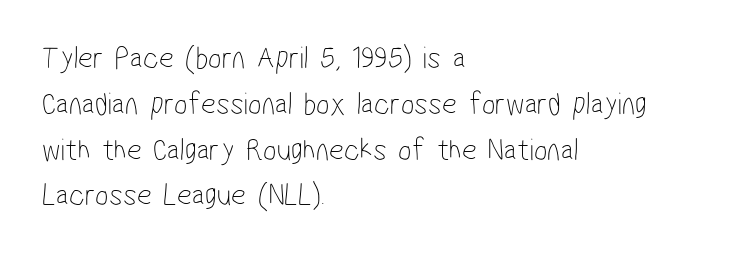
The image shows 32 px thin, condensed sans-serif type; set left-aligned, normal line spacing (1.43x), normal letter spacing, not underlined; low stroke contrast and a medium x-height.
